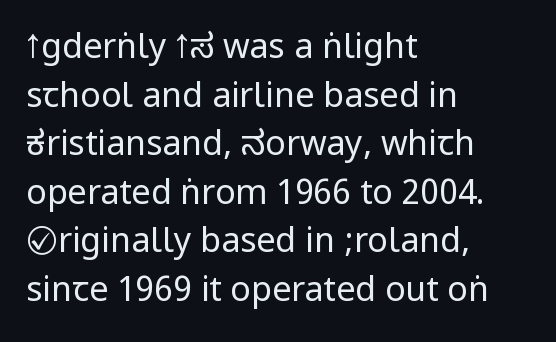
{"serif": "no", "italic": "no", "bold": "no", "weight": "regular", "width": "condensed", "stroke_contrast": "low", "underline": "no", "align": "left", "line_spacing": "normal", "line_spacing_ratio": 1.43, "letter_spacing": "normal", "letter_spacing_em": 0.0, "glyph_px": 34}
